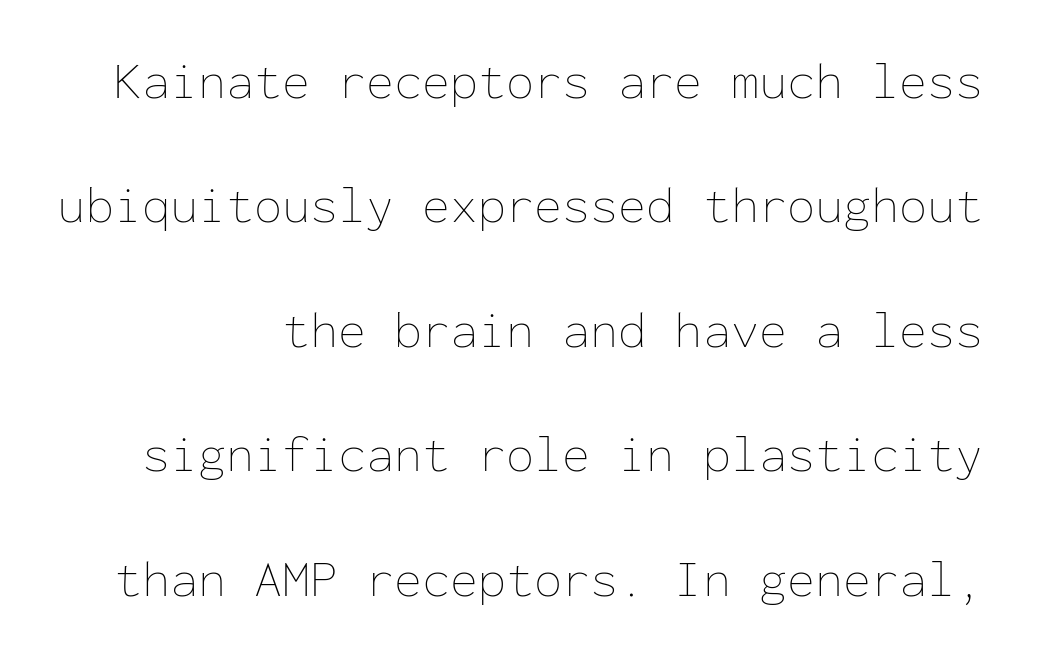
No letter is thick-stroked: the sample isn't bold. A student would call this right alignment; a typographer would say flush right, rag left. Type without underlining. Does extra space separate the letters? No, they use regular spacing. Looks like terminal output: every glyph gets an equal slot.
